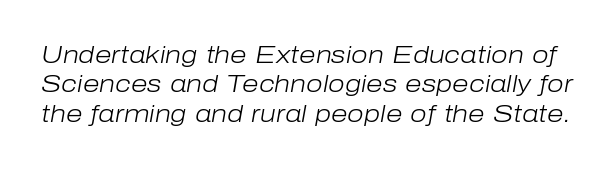
The image shows 24 px text type, italic (leaning right); set line spacing 1.22x, normal letter spacing, not underlined.
